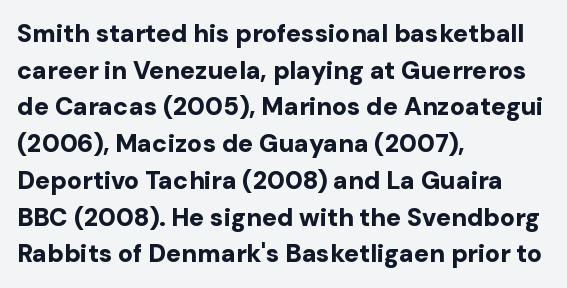
Compared with an ordinary text face, these strokes are far heavier — a full bold. Tall strokes in this sample are plumb rather than angled. Reading down the block, your eye returns to a fixed left position each line. The space directly below the letters is spotless. Leading matches the norm, producing a regular column. The type is set solid horizontally, with unmodified tracking.
